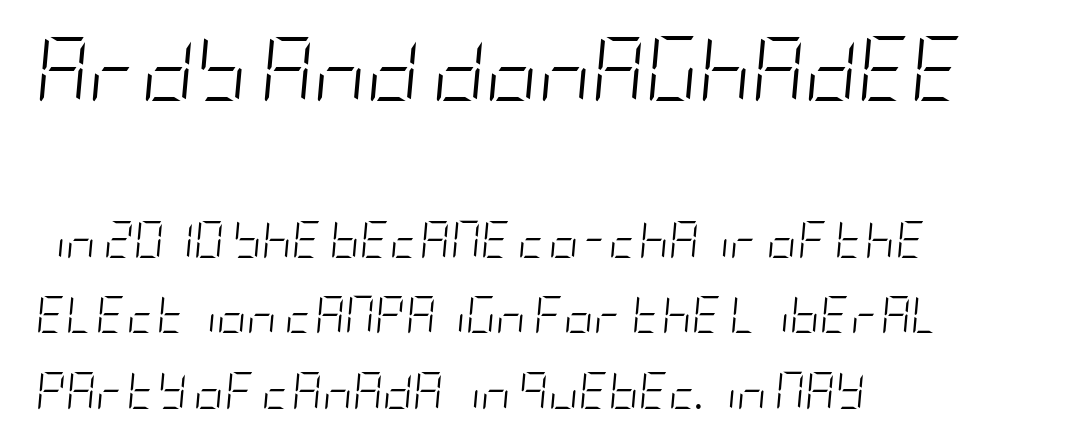
The image shows 65 px light, condensed type, italic (leaning right); set left-aligned, loose line spacing (2.04x), normal letter spacing, not underlined; the first (top) block is 1.76x larger; low stroke contrast and a large x-height.
